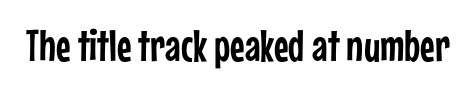
The tracking reads as untouched default to a designer's eye. The designer went with a sans here, leaving each stem footless. The passage shown is typed in a proportional face where columns would drift. Only glyphs here, with clear space below each row.
